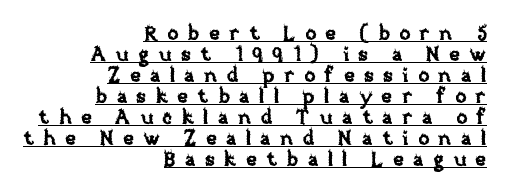
{"italic": "no", "underline": "yes", "align": "right", "line_spacing": "tight", "line_spacing_ratio": 1.05, "letter_spacing": "wide", "letter_spacing_em": 0.47, "glyph_px": 20}
